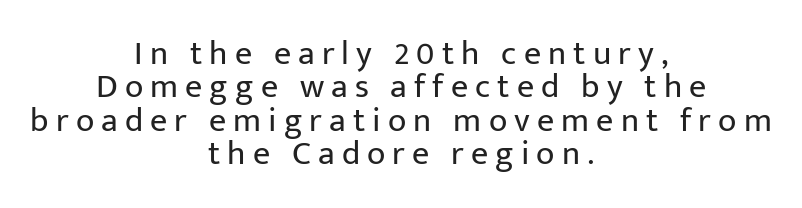
The image shows 34 px regular-weight sans-serif type, upright; set centered, tight line spacing (0.98x), unusually wide letter spacing (+0.21 em), not underlined; low stroke contrast and a medium x-height.
